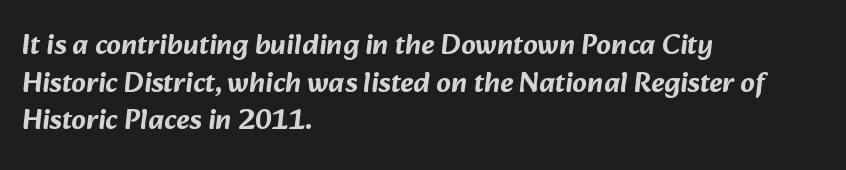
The image shows 29 px sans-serif type; set left-aligned, normal line spacing (1.3x), normal letter spacing, not underlined; low stroke contrast and a medium x-height.
